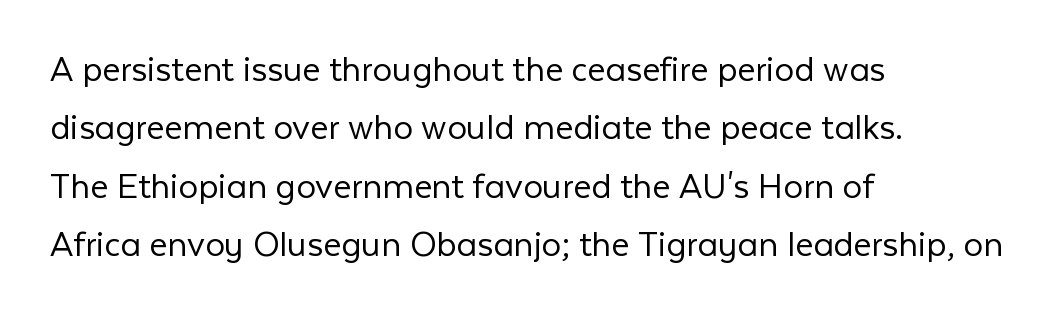
Characters remain perfectly vertical along every line. Classification — sans serif. These lines stack with their left ends in a neat column. A clean baseline with only descenders dipping below it. No extra ink here — the face is not bold. Do the characters align in a grid? No, the font is proportional.
